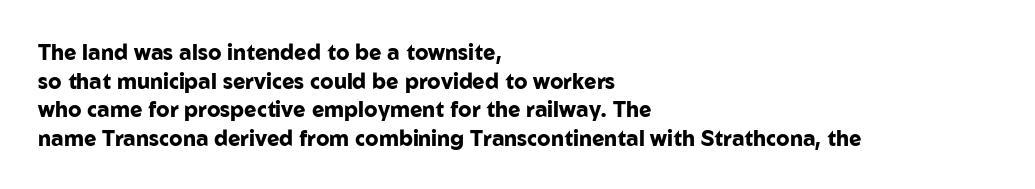
Notice how descenders clear the ascenders below comfortably — that's standard leading. Clear beneath every line of the passage. These lines are set flush left with a ragged right edge. The type sits square on the baseline with zero lean. Each word holds together tightly as a unit, with standard inter-letter gaps.
